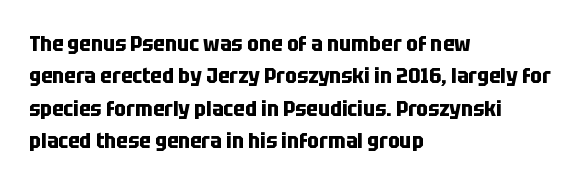
This block has exactly the height ordinary leading produces. A roman cut, with each character standing at attention. Typesetter's note: full bold, strokes at maximum text heaviness. The rendering anchors every line to the left-hand side.
